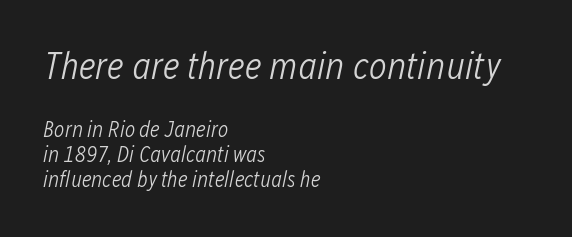
The image shows 38 px light, condensed type, italic (leaning right); set left-aligned, tight line spacing (1.13x), normal letter spacing, not underlined; the first (top) block is 1.73x larger; low stroke contrast and a medium x-height.
